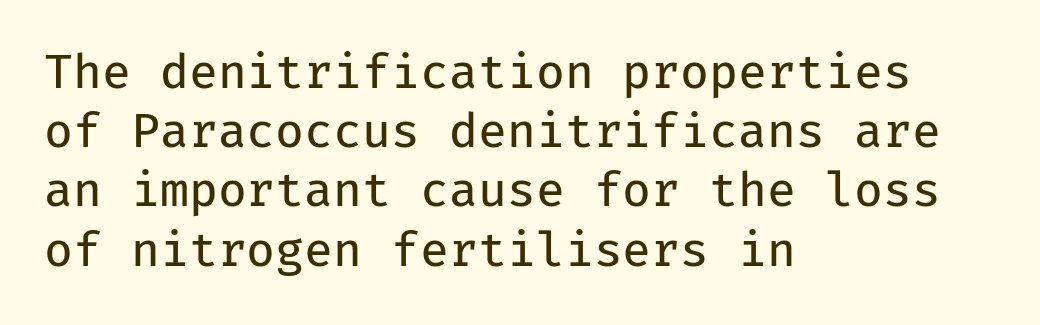
The image shows 47 px regular-weight sans-serif type, upright, monospaced; set left-aligned, normal line spacing (1.26x), normal letter spacing, not underlined; low stroke contrast and a medium x-height.
